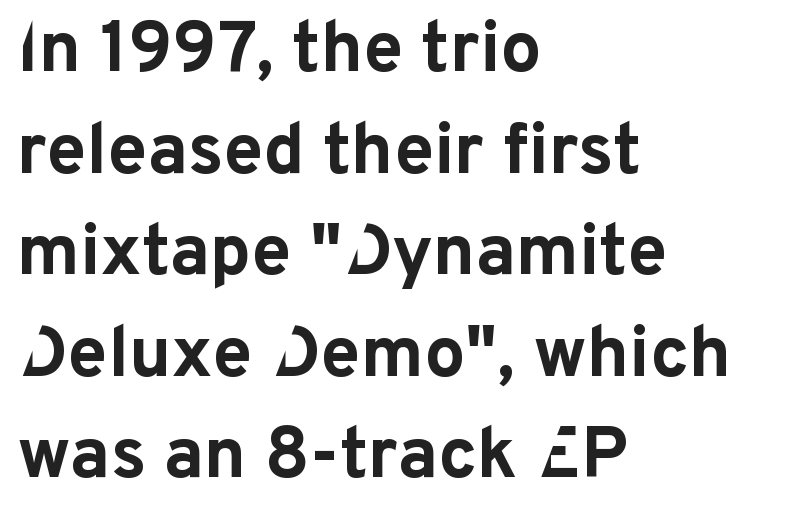
Q: Is the text bold? A: Yes.
Q: Is the text italic (slanted)? A: No, it is upright.
Q: Is the typeface a serif or a sans-serif typeface? A: Sans-serif.
Q: Is the text underlined? A: No.
Q: How is the paragraph aligned? A: Left-aligned.
Q: Is the spacing between letters normal or unusually wide? A: Normal.
Q: Is the spacing between lines tight, normal or loose? A: Normal.
Q: Width (condensed, normal, or wide)? A: Normal.
Q: Stroke contrast? A: Low.
Q: x-height? A: Medium.
Q: Monospaced? A: No.
